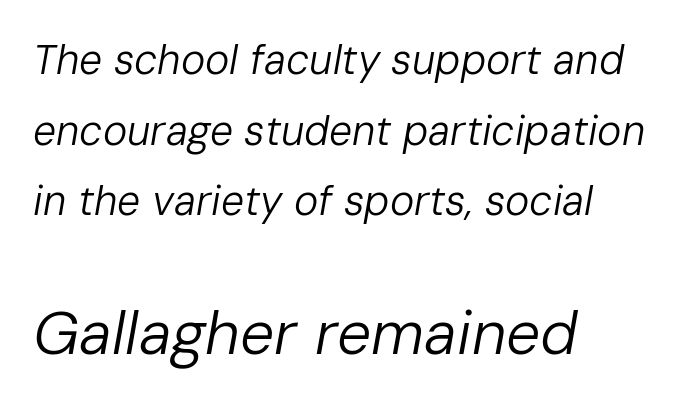
The image shows 61 px regular-weight type, italic (leaning right); set left-aligned, line spacing 1.72x, normal letter spacing, not underlined; the second (bottom) block is 1.49x larger; low stroke contrast and a medium x-height.
